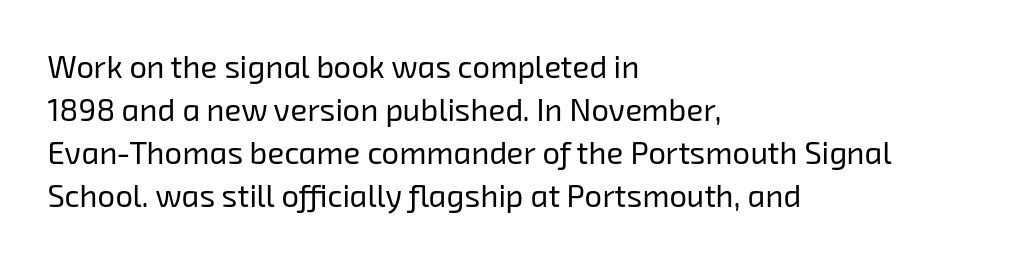
The image shows 31 px regular-weight sans-serif type; set left-aligned, normal line spacing (1.39x), normal letter spacing, not underlined; low stroke contrast and a medium x-height.
